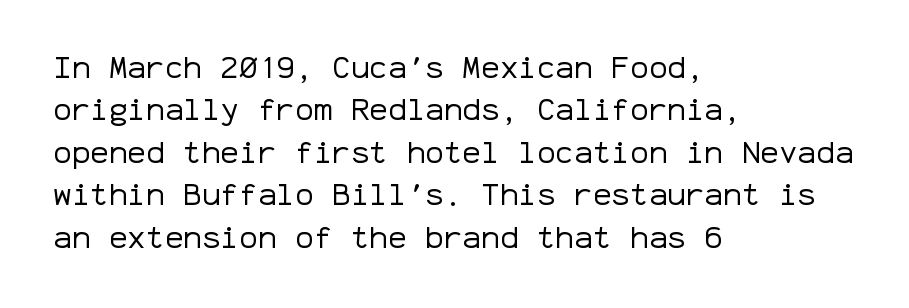
{"serif": "no", "italic": "no", "bold": "no", "weight": "regular", "width": "normal", "stroke_contrast": "low", "x_height": "medium", "monospaced": "yes", "underline": "no", "align": "left", "line_spacing": "normal", "line_spacing_ratio": 1.37, "letter_spacing": "normal", "letter_spacing_em": 0.0, "glyph_px": 31}
